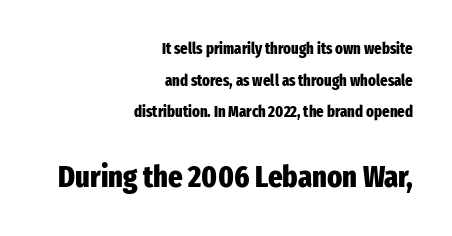
Typographically, this falls in the sans-serif category. Italic: no, the glyphs are upright roman. Whoever set this chose breathing room over compactness in the vertical rhythm. The space beneath each line is pristine and unruled. The sample has been set heavy, in full bold.
